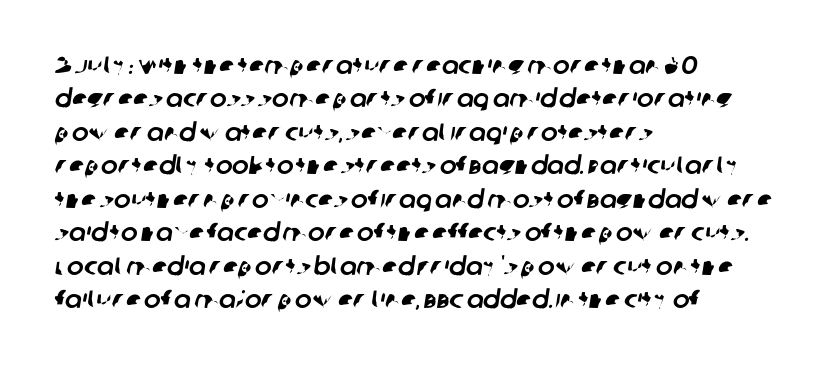
Q: Is the text underlined? A: No.
Q: How is the paragraph aligned? A: Left-aligned.
Q: Is the spacing between letters normal or unusually wide? A: Normal.
Q: Is the spacing between lines tight, normal or loose? A: Normal.
